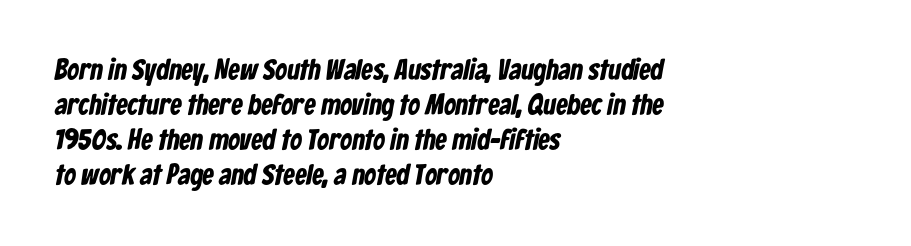
The image shows 29 px bold, condensed sans-serif type; set left-aligned, line spacing 1.21x, normal letter spacing, not underlined; low stroke contrast and a medium x-height.
